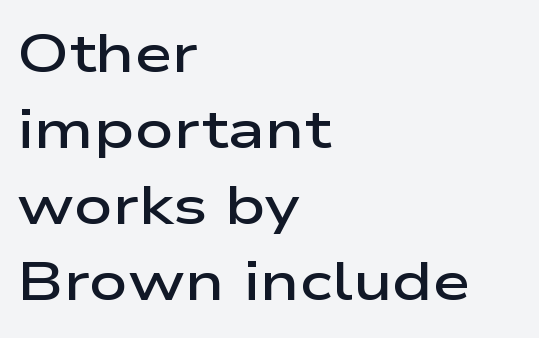
The image shows 54 px semibold, wide sans-serif type, upright; set left-aligned, normal line spacing (1.41x), normal letter spacing, not underlined; low stroke contrast and a medium x-height.
